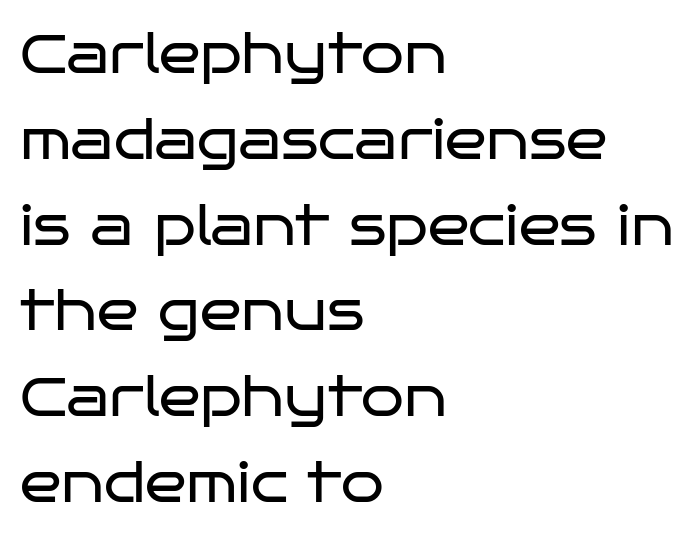
Q: Is the text bold? A: No.
Q: Is the text italic (slanted)? A: No, it is upright.
Q: Is the typeface a serif or a sans-serif typeface? A: Sans-serif.
Q: Is the text underlined? A: No.
Q: How is the paragraph aligned? A: Left-aligned.
Q: Is the spacing between letters normal or unusually wide? A: Normal.
Q: Is the spacing between lines tight, normal or loose? A: Normal.
Q: Width (condensed, normal, or wide)? A: Wide.
Q: Stroke contrast? A: Low.
Q: x-height? A: Large.
Q: Monospaced? A: No.
